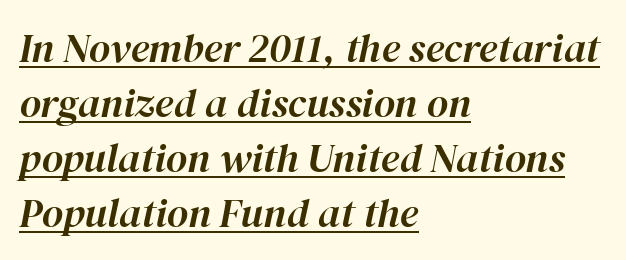
These lines are set flush left with a ragged right edge. The line-height multiplier appears to be the usual default. Decoration check: the copy is underlined. Compared with typical body copy, the letter spacing here is the same. The passage shown is typed in a proportional face where columns would drift.
